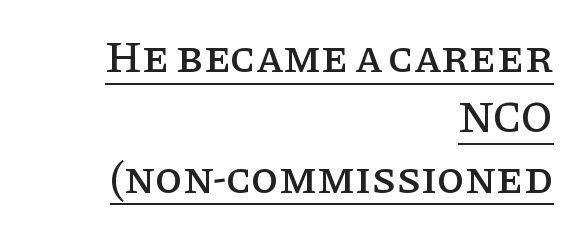
{"serif": "yes", "italic": "no", "width": "normal", "stroke_contrast": "low", "x_height": "large", "monospaced": "no", "underline": "yes", "align": "right", "line_spacing": "normal", "line_spacing_ratio": 1.34, "letter_spacing": "normal", "letter_spacing_em": 0.0, "glyph_px": 45}
